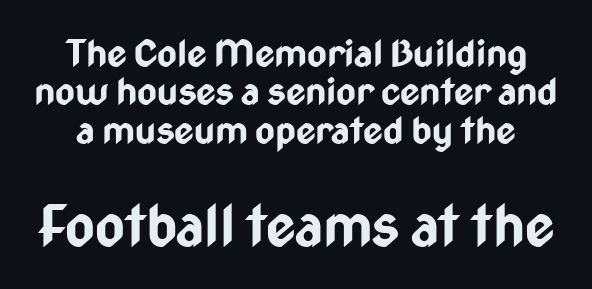
{"serif": "no", "italic": "no", "bold": "yes", "weight": "bold", "width": "condensed", "stroke_contrast": "low", "x_height": "medium", "monospaced": "no", "underline": "no", "line_spacing": "tight", "line_spacing_ratio": 1.01, "letter_spacing": "normal", "letter_spacing_em": 0.0, "larger_block": "second", "size_ratio": 1.5, "glyph_px": 57}
